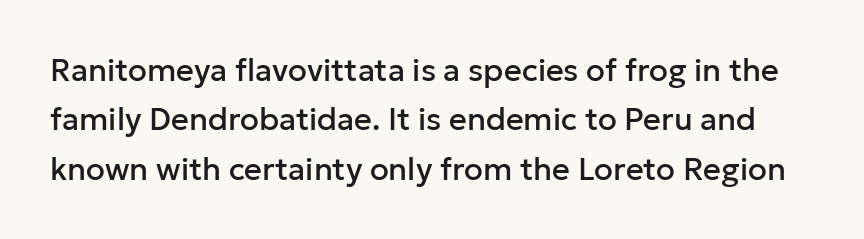
Q: Is the text italic (slanted)? A: No, it is upright.
Q: Is the typeface a serif or a sans-serif typeface? A: Sans-serif.
Q: Is the text underlined? A: No.
Q: Is the spacing between letters normal or unusually wide? A: Normal.
Q: Is the spacing between lines tight, normal or loose? A: Normal.
Q: Width (condensed, normal, or wide)? A: Normal.
Q: Stroke contrast? A: Low.
Q: x-height? A: Medium.
Q: Monospaced? A: No.
